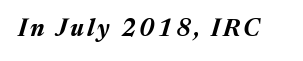
{"italic": "yes", "lean": "right", "slant_degrees": 17, "bold": "yes", "underline": "no", "glyph_px": 24}
